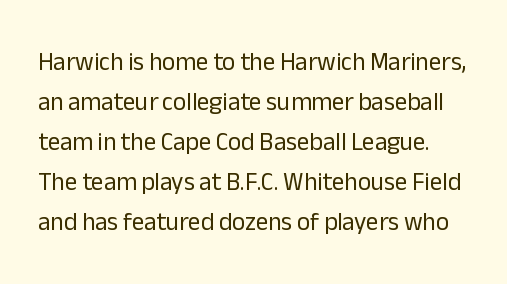
{"italic": "no", "bold": "no", "underline": "no", "line_spacing": "normal", "line_spacing_ratio": 1.6, "letter_spacing": "normal", "letter_spacing_em": 0.0, "glyph_px": 25}
